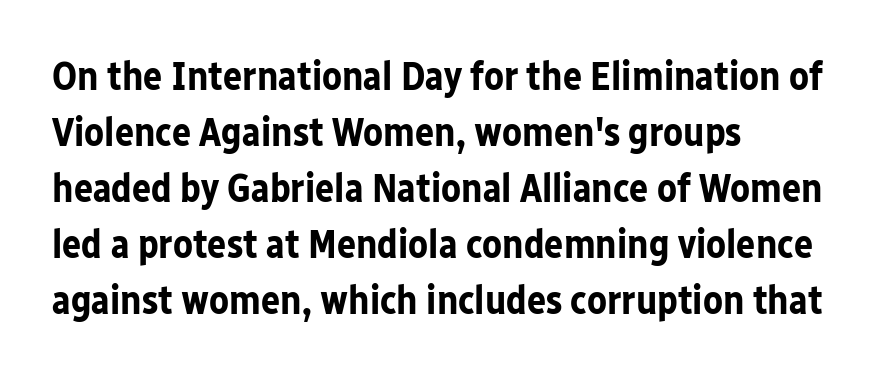
Honestly, the letter spacing is just normal — you wouldn't notice it. The font family rendered here belongs to the sans-serif group. The rendering uses natural spacing where letterforms have individual widths. When letters stand straight like this, we call the style roman or upright. Rule under the text: the space is simply empty. The text block is weighted toward the left margin, trailing off unevenly rightward.
